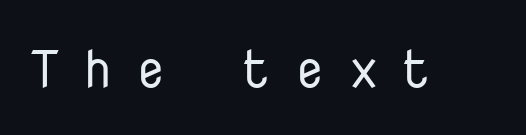
The image shows 53 px regular-weight sans-serif type, upright, monospaced; set unusually wide letter spacing (+0.44 em), not underlined; low stroke contrast and a medium x-height.
